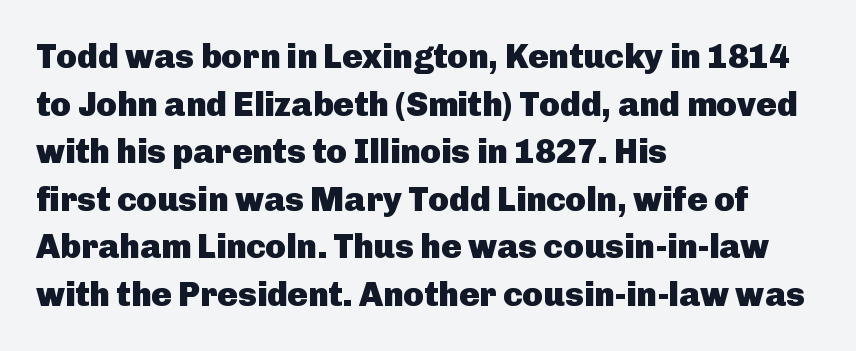
{"serif": "no", "italic": "no", "bold": "yes", "weight": "heavy", "width": "normal", "stroke_contrast": "low", "x_height": "medium", "monospaced": "no", "underline": "no", "align": "left", "line_spacing": "normal", "line_spacing_ratio": 1.4, "letter_spacing": "normal", "letter_spacing_em": 0.0, "glyph_px": 34}
